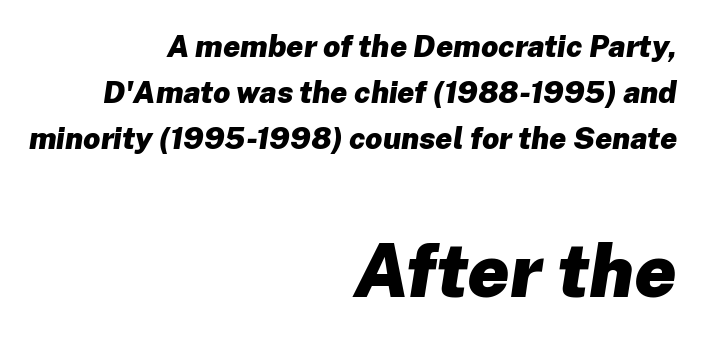
The image shows 74 px heavy type, italic (leaning right); set right-aligned, normal line spacing (1.54x), normal letter spacing, not underlined; the second (bottom) block is 2.47x larger; low stroke contrast and a medium x-height.
